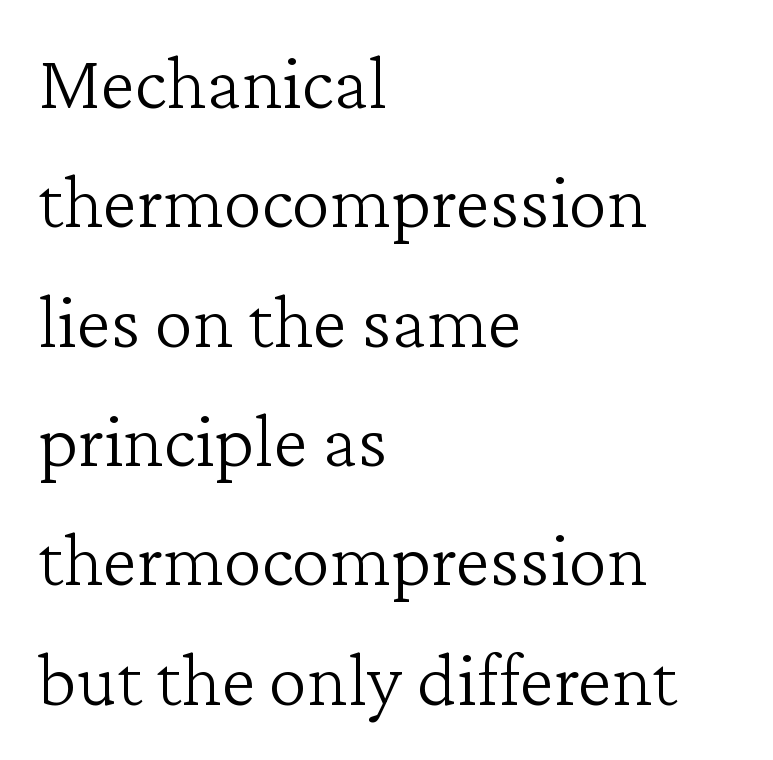
{"serif": "yes", "italic": "no", "bold": "no", "weight": "light", "width": "normal", "stroke_contrast": "low", "x_height": "medium", "monospaced": "no", "underline": "no", "align": "left", "line_spacing": "normal", "line_spacing_ratio": 1.53, "letter_spacing": "normal", "letter_spacing_em": 0.0, "glyph_px": 78}
